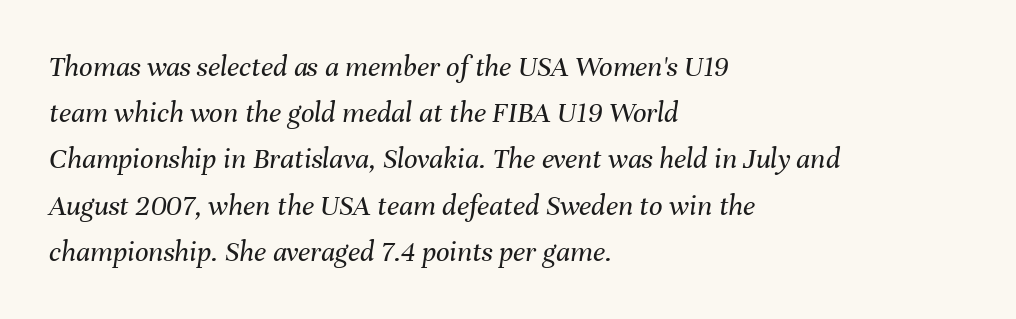
You could call the tracking neutral — neither tight nor loose. The letters advance in unequal steps, a hallmark of proportional type. Every character sits at an angle, as italics do. One glance says typical: line gaps are just what's usual. Ink coverage per letter is moderate at most.
